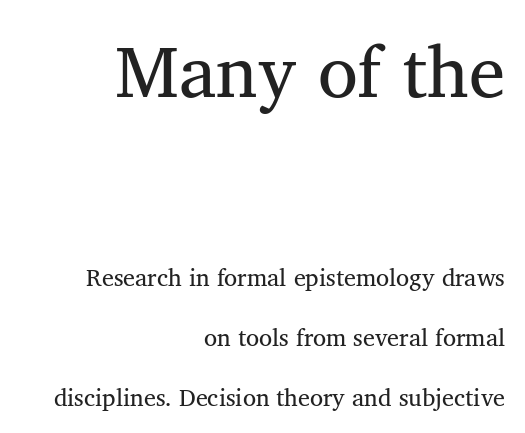
{"serif": "yes", "width": "normal", "stroke_contrast": "medium", "x_height": "medium", "monospaced": "no", "underline": "no", "align": "right", "line_spacing": "loose", "line_spacing_ratio": 2.49, "letter_spacing": "normal", "letter_spacing_em": 0.0, "larger_block": "first", "size_ratio": 3.04, "glyph_px": 73}
